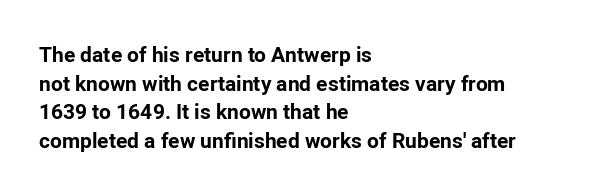
Notice how descenders clear the ascenders below comfortably — that's standard leading. Clear beneath every line of the passage. These lines are set flush left with a ragged right edge. The type sits square on the baseline with zero lean. Each word holds together tightly as a unit, with standard inter-letter gaps.
